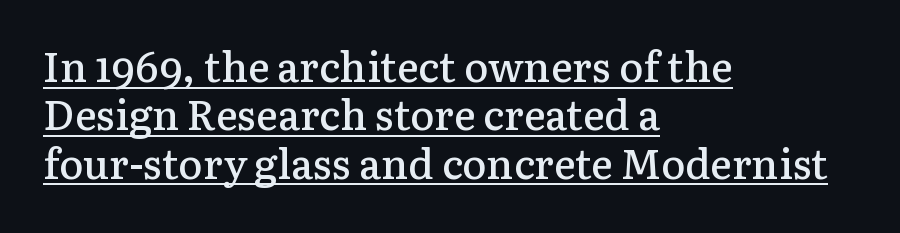
Typographic density is moderately raised because the face is semibold. Like a heading marked for emphasis, these lines bear an underscore. This sample uses an upright cut, with every glyph sitting square on the baseline. Looks like regular typesetting: each glyph gets only the width it needs. Does the type have serifs? Yes, each stem ends in a small foot. Alignment: flush left.
